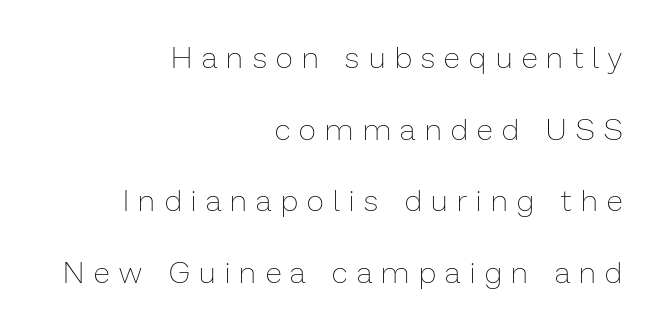
{"italic": "no", "bold": "no", "weight": "thin", "width": "normal", "stroke_contrast": "low", "x_height": "medium", "monospaced": "no", "underline": "no", "align": "right", "line_spacing": "loose", "line_spacing_ratio": 2.39, "letter_spacing": "wide", "letter_spacing_em": 0.32, "glyph_px": 30}
